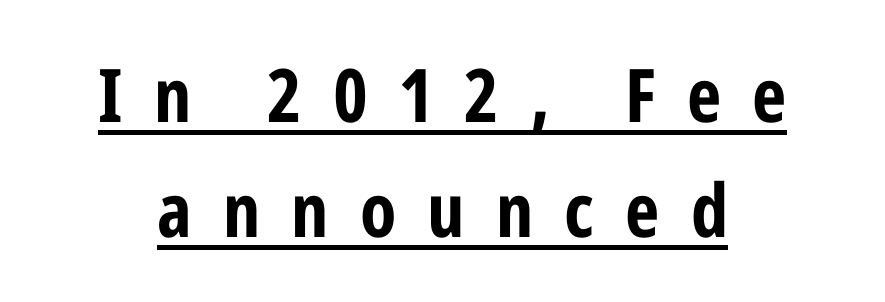
Q: Is the text bold? A: Yes.
Q: Is the text italic (slanted)? A: No, it is upright.
Q: Is the typeface a serif or a sans-serif typeface? A: Sans-serif.
Q: Is the text underlined? A: Yes.
Q: Is the spacing between letters normal or unusually wide? A: Unusually wide.
Q: Is the spacing between lines tight, normal or loose? A: Normal.
Q: Width (condensed, normal, or wide)? A: Condensed.
Q: Stroke contrast? A: Low.
Q: x-height? A: Medium.
Q: Monospaced? A: No.
